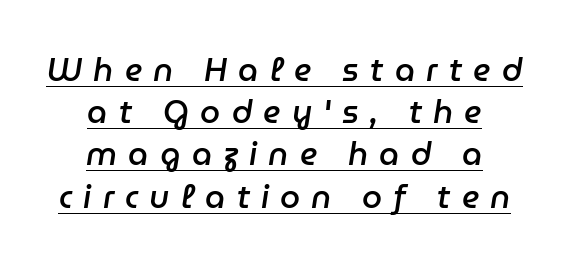
{"italic": "yes", "lean": "right", "slant_degrees": 9, "bold": "semi", "weight": "semibold", "width": "normal", "stroke_contrast": "low", "x_height": "medium", "monospaced": "no", "underline": "yes", "align": "center", "line_spacing": "normal", "line_spacing_ratio": 1.32, "letter_spacing": "wide", "letter_spacing_em": 0.35, "glyph_px": 32}
